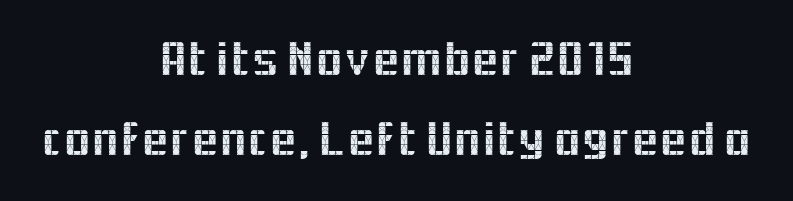
Spacing between characters is what you'd get straight out of the box. The face used here is proportionally spaced, like ordinary book or web type. The lines sit at an ordinary, default distance from one another. Both edges are ragged and mirror each other, which tells us the setting is centered. The baseline area is clear. Does the lettering tilt? It doesn't — this is upright.
